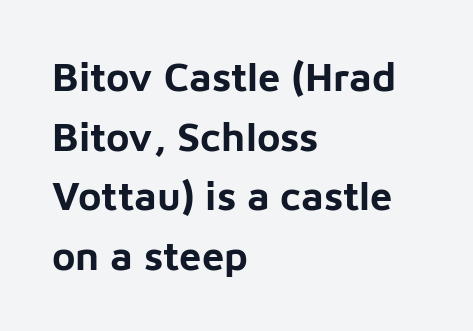
{"serif": "no", "italic": "no", "bold": "yes", "weight": "bold", "width": "normal", "stroke_contrast": "low", "x_height": "medium", "monospaced": "no", "underline": "no", "align": "left", "line_spacing": "normal", "line_spacing_ratio": 1.49, "letter_spacing": "normal", "letter_spacing_em": 0.0, "glyph_px": 40}
